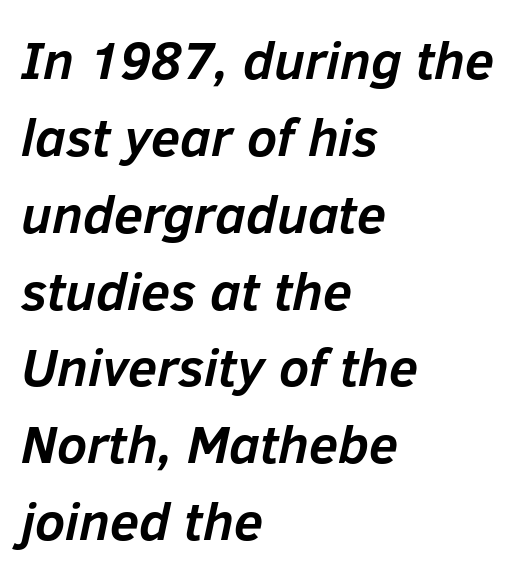
The image shows 53 px semibold type, italic (leaning right); set left-aligned, normal line spacing (1.45x), normal letter spacing, not underlined; low stroke contrast and a medium x-height.
